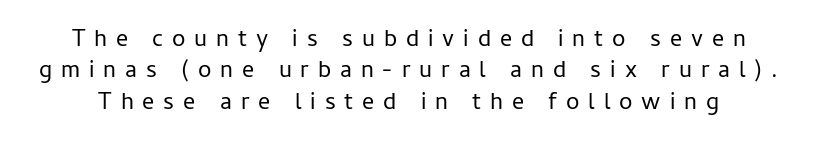
The image shows 24 px text type, upright; set normal line spacing (1.31x), unusually wide letter spacing (+0.37 em), not underlined.
